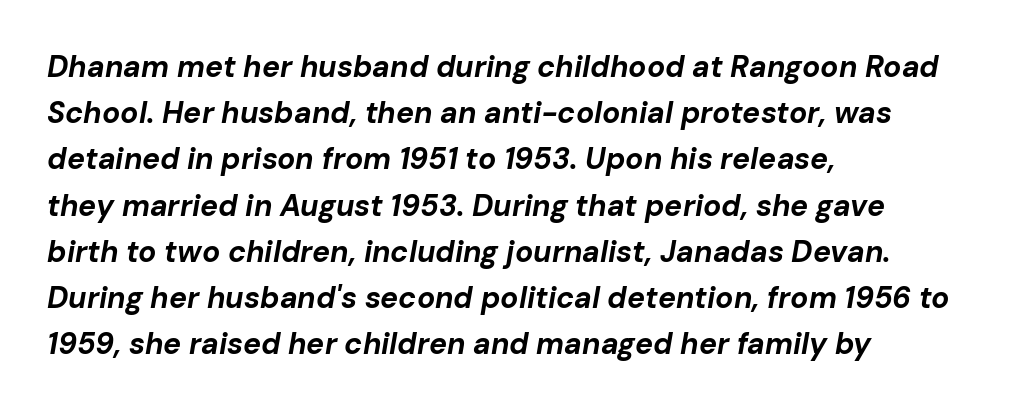
Check the space under the baseline: it is left empty. This sample has the flowing, uneven cadence of proportional lettering. In CSS terms this would be text-align: left. Line spacing here is normal. The tracking reads as untouched default to a designer's eye.
